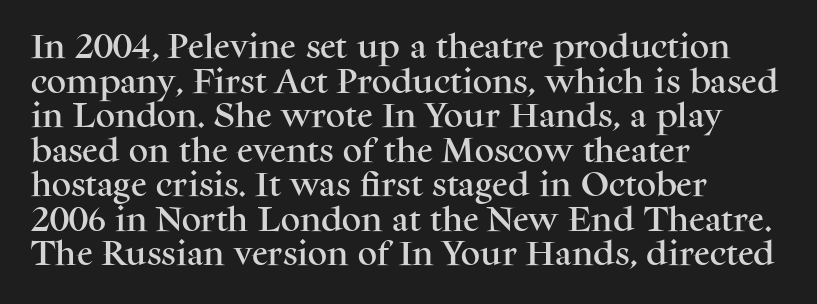
You could call the tracking neutral — neither tight nor loose. Interline gaps are of average width in this sample. The zone under the glyphs is completely vacant. A classic flush-left, rag-right setting is used for this passage. Style check: upright.
